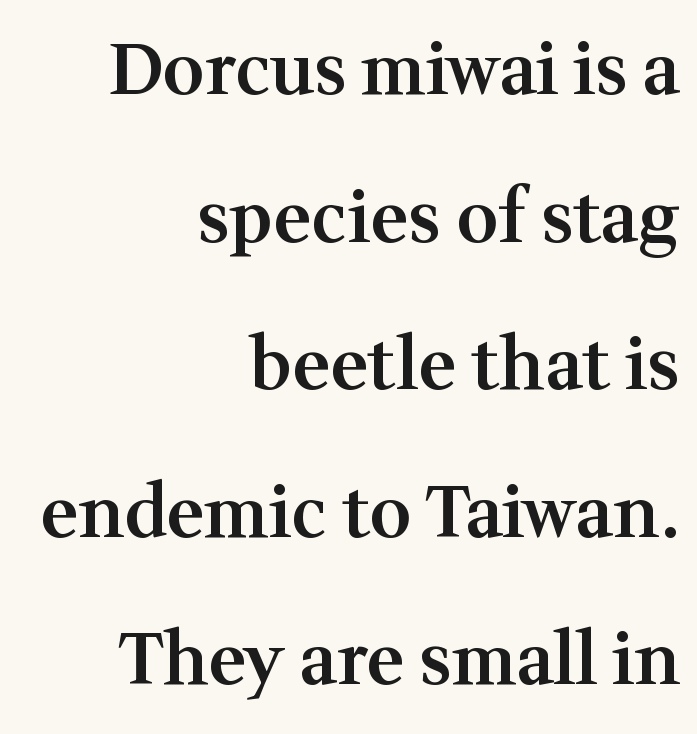
The passage shown is not underscored anywhere. Where is the straight margin? On the right. Spacing verdict: proportional, widths tailored to each character. Its strokes are somewhat broadened, the hallmark of semibold type. The characters display serif detailing at their extremities. The leading is generous, giving the passage an open texture.
